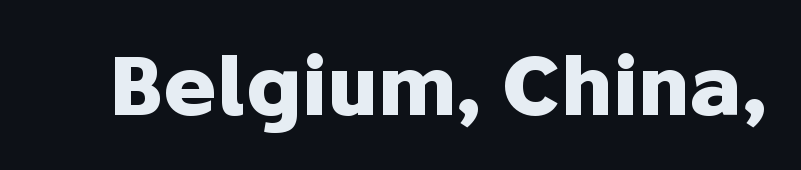
The foot of each line stays bare and open. Does the lettering tilt? It doesn't — this is upright. Note the varied advance widths — an 'i' is clearly narrower than an 'm'. The type is set solid horizontally, with unmodified tracking. How heavy is the stroke? Heavy — this is a bold.
